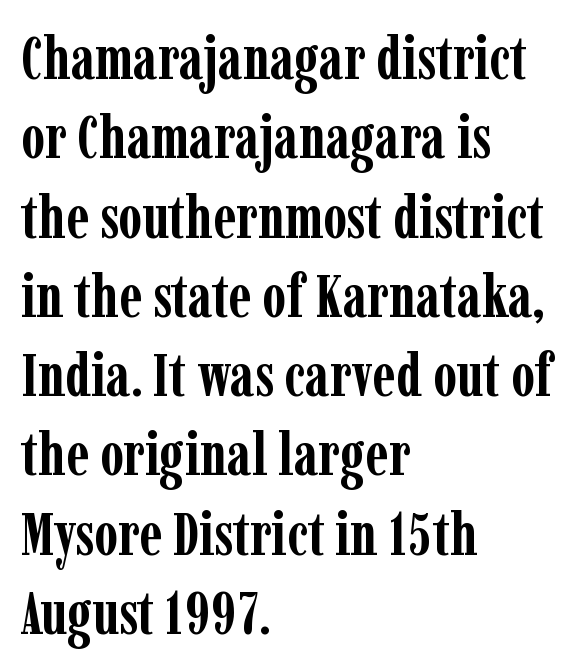
The image shows 61 px semibold, condensed serif type, upright; set left-aligned, normal line spacing (1.3x), normal letter spacing, not underlined; low stroke contrast and a medium x-height.
